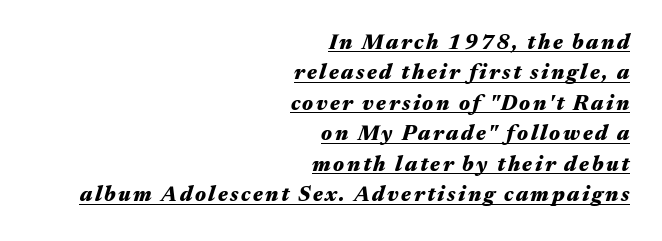
Chunky letters — that's bold for sure. If you measured baseline to baseline, you'd find a middling distance. You can tell it's italic because the verticals aren't actually vertical. The rendering uses the underline text-decoration. Casual observation: everything's shoved over to the right.
